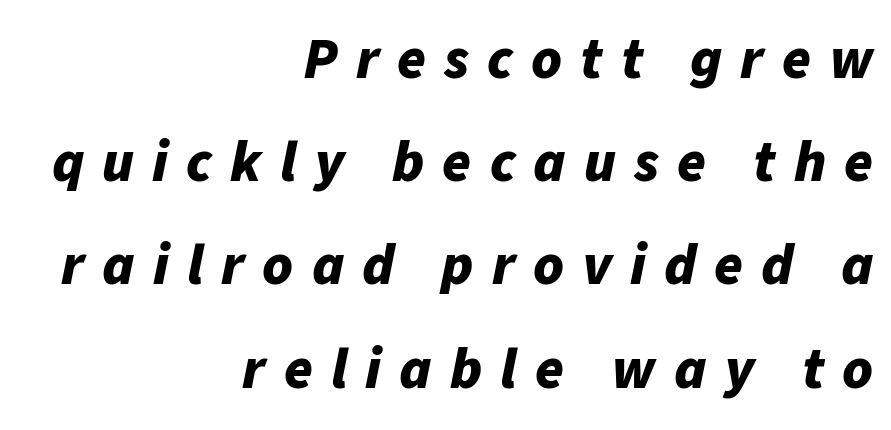
You can tell it's italic because the verticals aren't actually vertical. The foot of each line stays bare and open. Short note: letters widely spaced. Here the designer chose a conventional face with non-uniform glyph widths. Is the block centered? No — it sits flush against the right margin. What weight is shown? A full bold with thick strokes.
